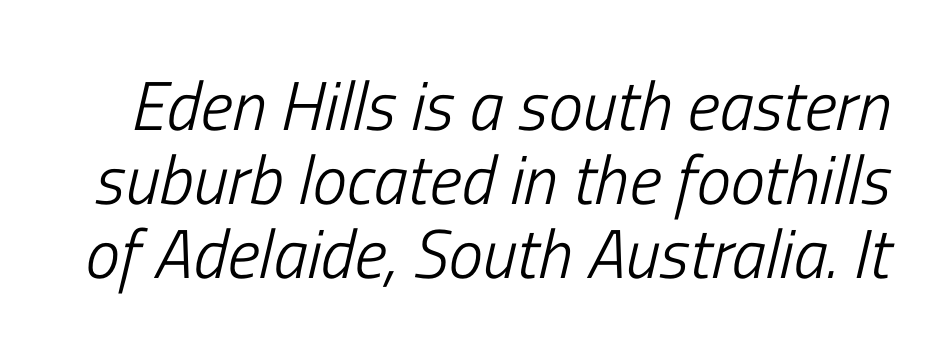
{"italic": "yes", "lean": "right", "slant_degrees": 13, "bold": "no", "weight": "light", "width": "condensed", "stroke_contrast": "low", "x_height": "medium", "monospaced": "no", "underline": "no", "line_spacing": "tight", "line_spacing_ratio": 1.07, "letter_spacing": "normal", "letter_spacing_em": 0.0, "glyph_px": 69}
